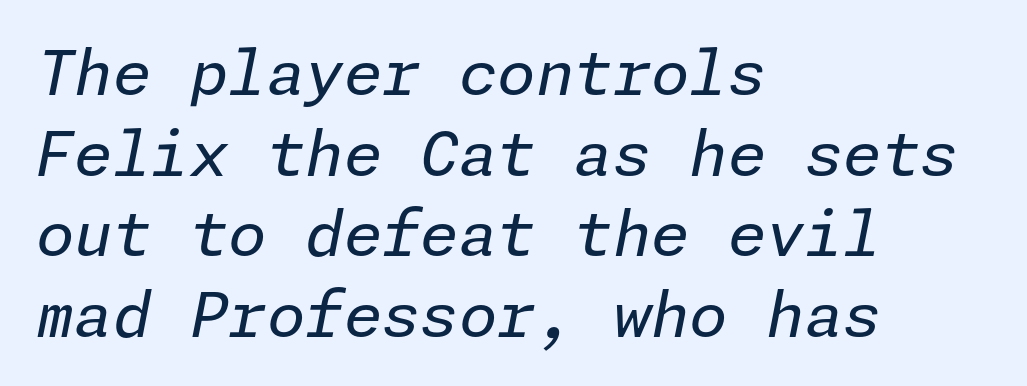
{"italic": "yes", "lean": "right", "slant_degrees": 11, "bold": "no", "weight": "regular", "width": "normal", "stroke_contrast": "low", "x_height": "medium", "underline": "no", "align": "left", "line_spacing": "normal", "line_spacing_ratio": 1.3, "letter_spacing": "normal", "letter_spacing_em": 0.0, "glyph_px": 62}
